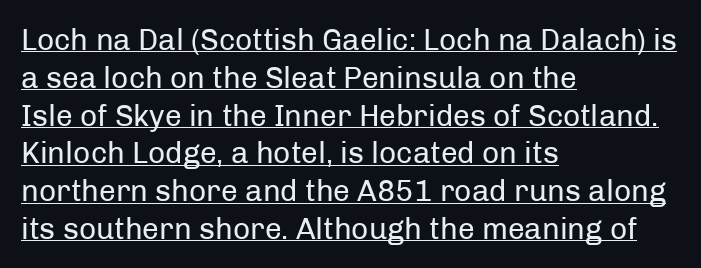
The image shows 30 px regular-weight sans-serif type, upright; set left-aligned, normal line spacing (1.26x), normal letter spacing, underlined; low stroke contrast and a medium x-height.
